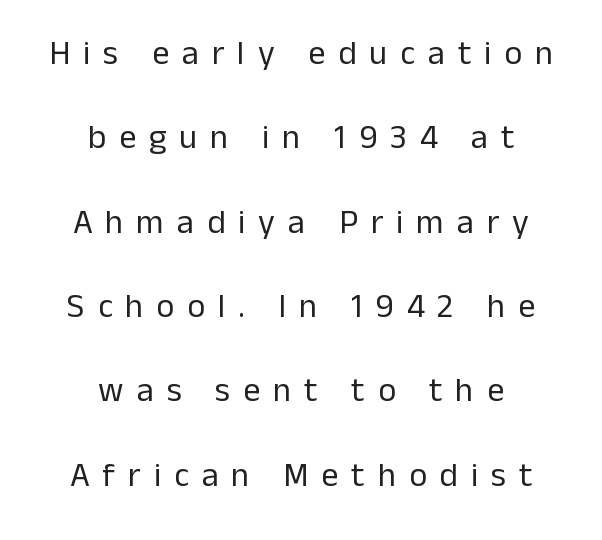
{"serif": "no", "italic": "no", "bold": "no", "weight": "regular", "width": "normal", "stroke_contrast": "low", "x_height": "medium", "monospaced": "no", "underline": "no", "align": "center", "line_spacing": "loose", "line_spacing_ratio": 2.48, "letter_spacing": "wide", "letter_spacing_em": 0.38, "glyph_px": 34}
